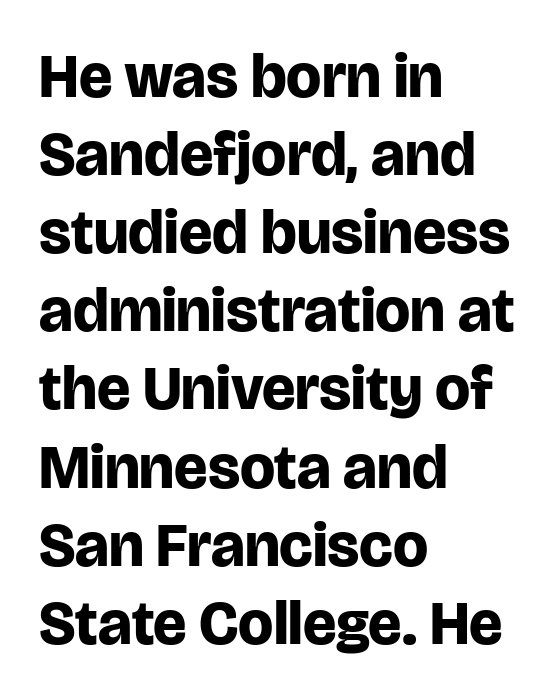
Quick note: interline space is typical. Designer's note — italics off, roman on. A bare baseline throughout the passage. Examine the stroke ends and you'll find no serifs. The line texture is even and compact thanks to regular tracking.
